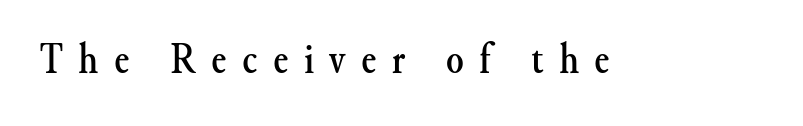
The space beneath each line is pristine and unruled. The face used here is proportionally spaced, like ordinary book or web type. Posture: vertical. How are the letters spaced? Widely, with obvious added tracking. A typesetter would label this face a serif.
